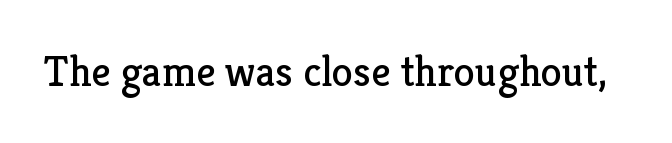
{"serif": "yes", "italic": "no", "bold": "no", "weight": "regular", "width": "normal", "stroke_contrast": "low", "x_height": "medium", "monospaced": "no", "underline": "no", "letter_spacing": "normal", "letter_spacing_em": 0.0, "glyph_px": 43}
